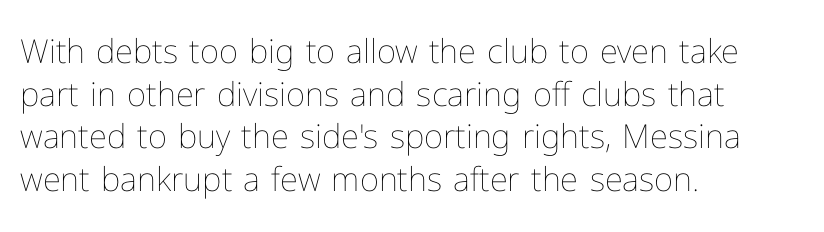
The image shows 33 px thin type, upright; set left-aligned, normal line spacing (1.29x), normal letter spacing, not underlined; low stroke contrast and a medium x-height.
